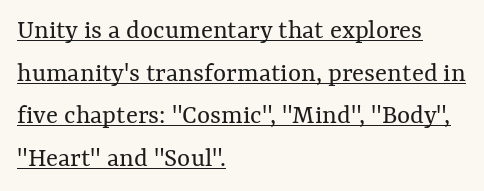
The image shows 28 px regular-weight type, upright; set left-aligned, normal line spacing (1.52x), normal letter spacing, underlined; medium stroke contrast and a medium x-height.
